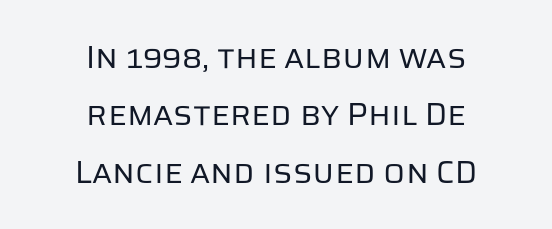
The strip under each line holds only bare page. Characters follow at the spacing the type designer built in. Weight: regular or lighter. No feet cap the strokes, marking this as sans-serif type.
